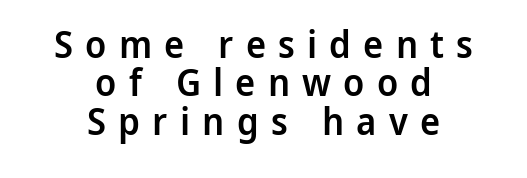
{"serif": "no", "italic": "no", "bold": "semi", "weight": "semibold", "width": "normal", "stroke_contrast": "low", "x_height": "medium", "monospaced": "no", "underline": "no", "align": "center", "line_spacing": "tight", "line_spacing_ratio": 1.01, "letter_spacing": "wide", "letter_spacing_em": 0.32, "glyph_px": 38}
